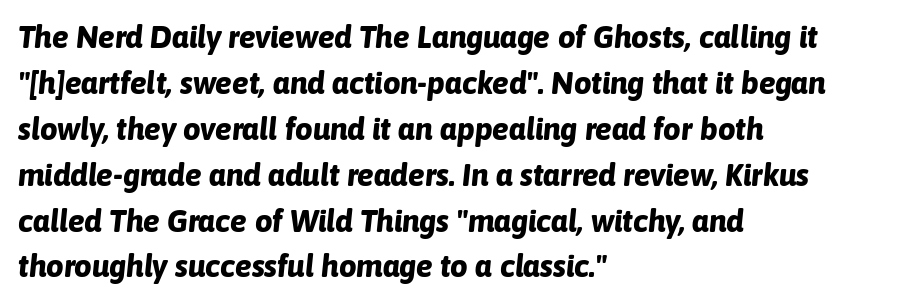
The image shows 31 px bold type, italic (leaning right); set left-aligned, normal line spacing (1.48x), normal letter spacing, not underlined; low stroke contrast and a medium x-height.
